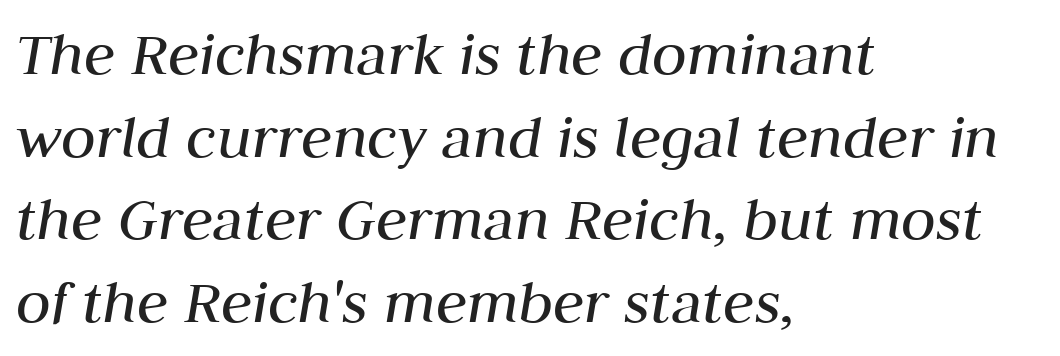
Each stroke keeps to a modest, everyday thickness or less. In terms of posture, this sample is oblique. The rendering anchors every line to the left-hand side. Here the designer chose a conventional face with non-uniform glyph widths. The rendering uses a moderate line-height, typical for paragraphs. Letters rest on an invisible, unmarked baseline.
